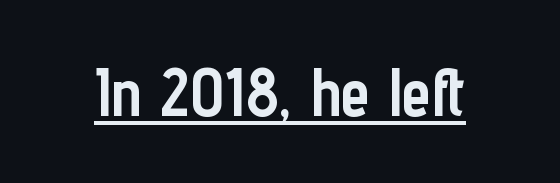
These lines carry a lot of weight — the face is fully bold. The letters carry no serifs — their stems end cleanly without finishing strokes. Has an underline been added? It has. The face used here is rendered with its standard letterfit. These lines are rendered in a variable-pitch font.
